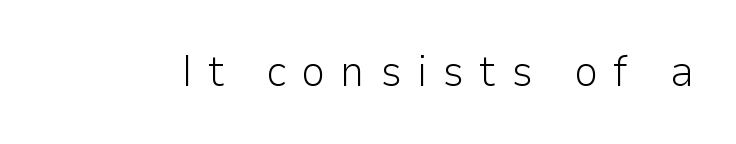
The letters stand upright; this is a roman face. Characters follow at a spacing far wider than the type designer built in. Any mark beneath the type? The region is blank. In terms of letterform style, serifs are entirely absent. Varying glyph widths throughout — classic text-font behaviour. The face looks like a standard text weight, possibly lighter.
